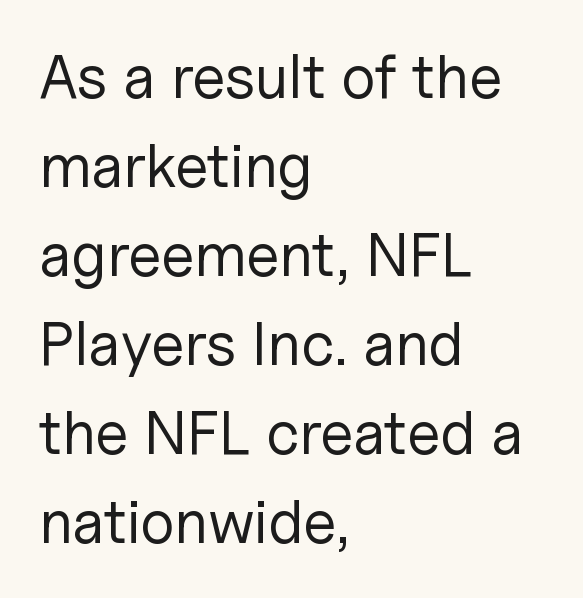
The face looks like a standard text weight, possibly lighter. Regarding serifs, this sample does without them. No extra tracking has been applied to these lines. Vertical strokes here are truly vertical. The space between consecutive lines is moderate. Descenders hang freely into open space.
